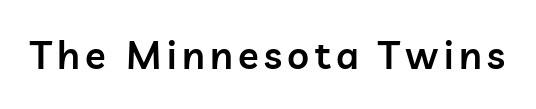
Has an underline been added? It has not. The axis of the letterforms is exactly vertical. As a designer I'd log this as weight 600, semibold. These lines are rendered in a variable-pitch font.
